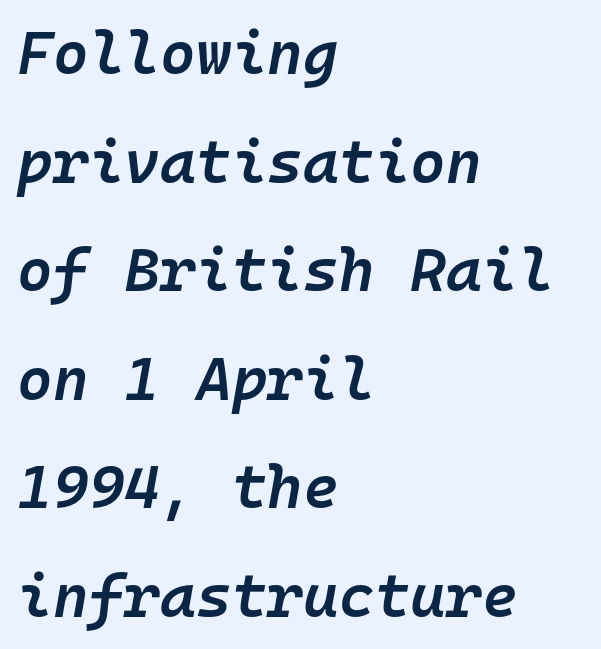
Q: Is the text bold? A: Semi-bold.
Q: Is the text italic (slanted)? A: Yes, it leans right by about 10 degrees.
Q: Is the text underlined? A: No.
Q: How is the paragraph aligned? A: Left-aligned.
Q: Is the spacing between letters normal or unusually wide? A: Normal.
Q: Width (condensed, normal, or wide)? A: Normal.
Q: Stroke contrast? A: Low.
Q: x-height? A: Medium.
Q: Monospaced? A: Yes.
